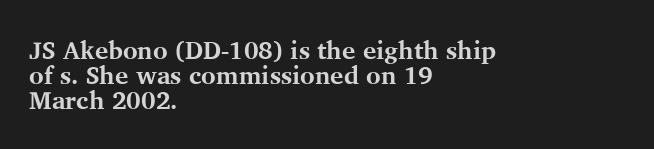
The words here are not underlined. Ordinary non-slanted type is in use. The setting favours the left margin, as ordinary paragraphs usually do. The glyphs have the mass of a bold cut. The passage shown has conventional tracking throughout. Reading down the column, the eye jumps only a short way to each next line.
